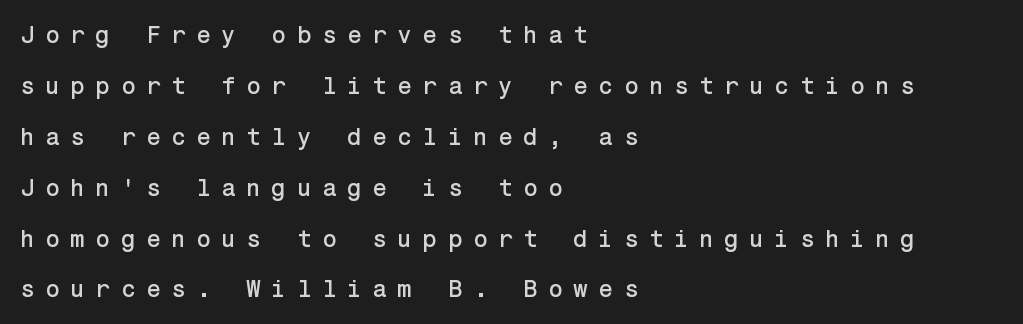
The image shows 24 px text type, upright; set left-aligned, loose line spacing (2.12x), unusually wide letter spacing (+0.43 em), not underlined.
